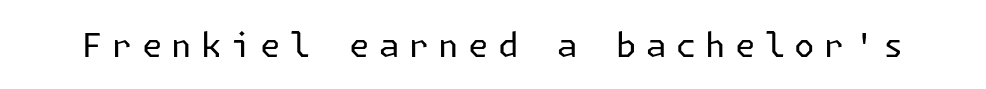
Q: Is the text bold? A: No.
Q: Is the text italic (slanted)? A: No, it is upright.
Q: Is the typeface a serif or a sans-serif typeface? A: Sans-serif.
Q: Is the text underlined? A: No.
Q: Is the spacing between letters normal or unusually wide? A: Unusually wide.
Q: Width (condensed, normal, or wide)? A: Normal.
Q: Stroke contrast? A: Low.
Q: x-height? A: Medium.
